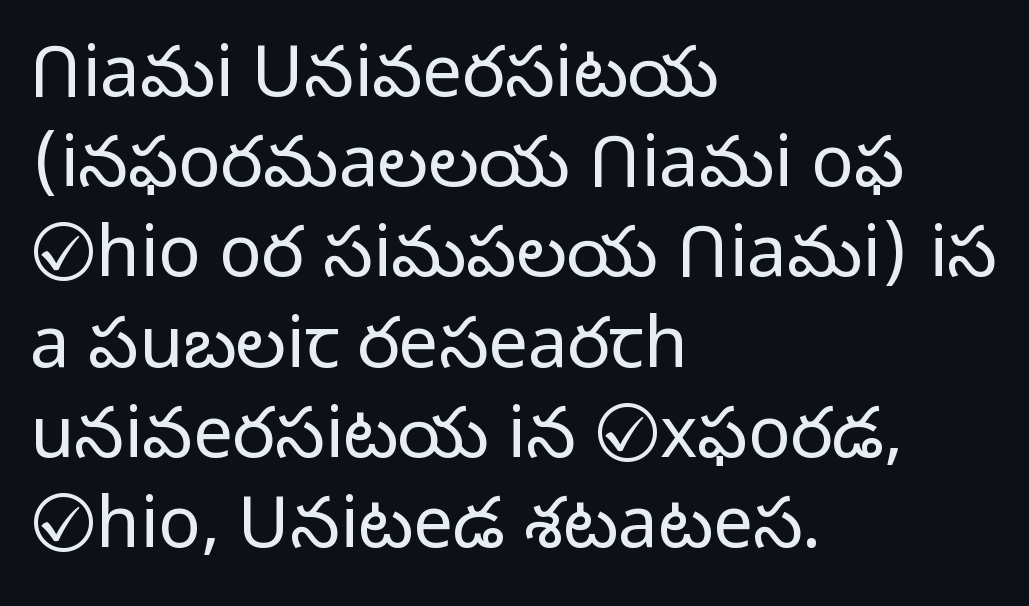
{"serif": "no", "italic": "no", "bold": "no", "weight": "light", "width": "normal", "stroke_contrast": "low", "x_height": "medium", "monospaced": "no", "underline": "no", "align": "left", "line_spacing": "normal", "line_spacing_ratio": 1.27, "letter_spacing": "normal", "letter_spacing_em": 0.0, "glyph_px": 71}
